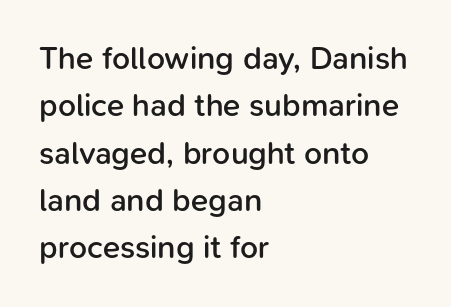
Think of a printed novel: that variable character pitch is what you see here. The space between consecutive lines is moderate. Moderately thickened strokes mark this as semibold type. The compositor pushed each line to the left boundary. Here the glyphs are tracked normally, forming tight word shapes.
